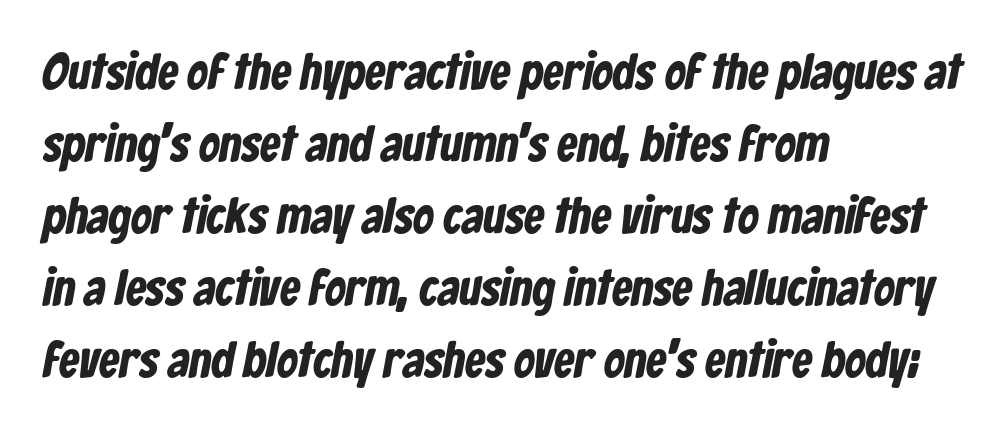
Q: Is the typeface a serif or a sans-serif typeface? A: Sans-serif.
Q: Is the text underlined? A: No.
Q: How is the paragraph aligned? A: Left-aligned.
Q: Is the spacing between letters normal or unusually wide? A: Normal.
Q: Is the spacing between lines tight, normal or loose? A: Normal.
Q: Width (condensed, normal, or wide)? A: Condensed.
Q: Stroke contrast? A: Low.
Q: x-height? A: Medium.
Q: Monospaced? A: No.
